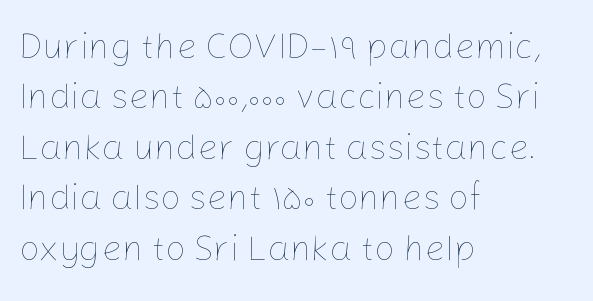
{"italic": "no", "bold": "no", "weight": "thin", "width": "normal", "stroke_contrast": "low", "x_height": "medium", "monospaced": "no", "underline": "no", "align": "left", "line_spacing": "normal", "line_spacing_ratio": 1.4, "letter_spacing": "normal", "letter_spacing_em": 0.0, "glyph_px": 36}
